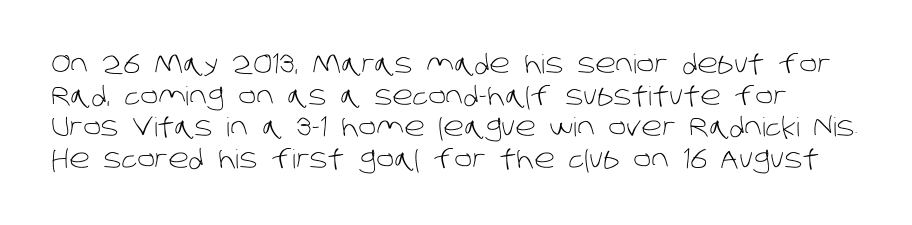
Q: Is the text bold? A: No.
Q: Is the text underlined? A: No.
Q: Is the spacing between letters normal or unusually wide? A: Normal.
